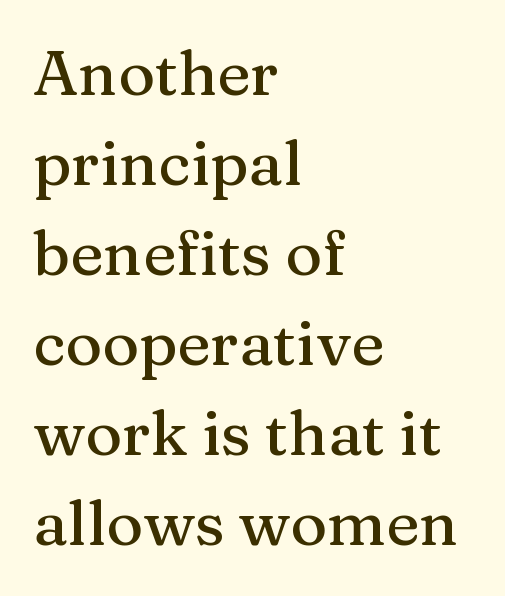
Q: Is the text italic (slanted)? A: No, it is upright.
Q: Is the typeface a serif or a sans-serif typeface? A: Serif.
Q: Is the text underlined? A: No.
Q: How is the paragraph aligned? A: Left-aligned.
Q: Is the spacing between letters normal or unusually wide? A: Normal.
Q: Is the spacing between lines tight, normal or loose? A: Normal.
Q: Width (condensed, normal, or wide)? A: Normal.
Q: Stroke contrast? A: Medium.
Q: x-height? A: Medium.
Q: Monospaced? A: No.
